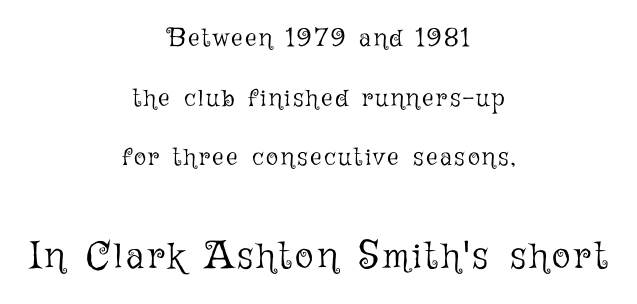
The image shows 38 px light type, upright; set centered, loose line spacing (2.39x), not underlined; the second (bottom) block is 1.52x larger; low stroke contrast and a medium x-height.
